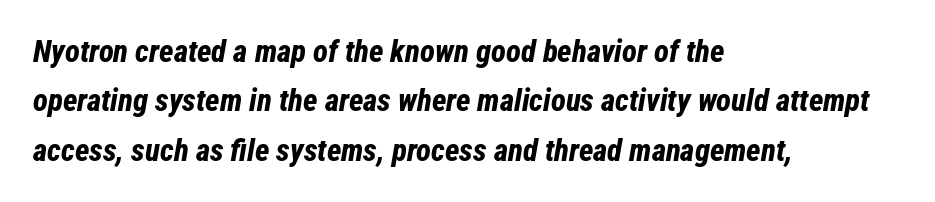
{"italic": "yes", "lean": "right", "slant_degrees": 12, "bold": "yes", "weight": "bold", "width": "condensed", "stroke_contrast": "low", "x_height": "medium", "monospaced": "no", "underline": "no", "align": "left", "line_spacing": "normal", "line_spacing_ratio": 1.59, "letter_spacing": "normal", "letter_spacing_em": 0.0, "glyph_px": 31}
